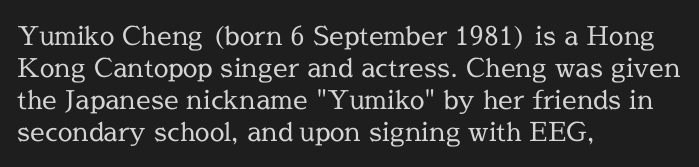
{"italic": "no", "bold": "no", "underline": "no", "align": "left", "line_spacing_ratio": 1.23, "letter_spacing": "normal", "letter_spacing_em": 0.0, "glyph_px": 26}
